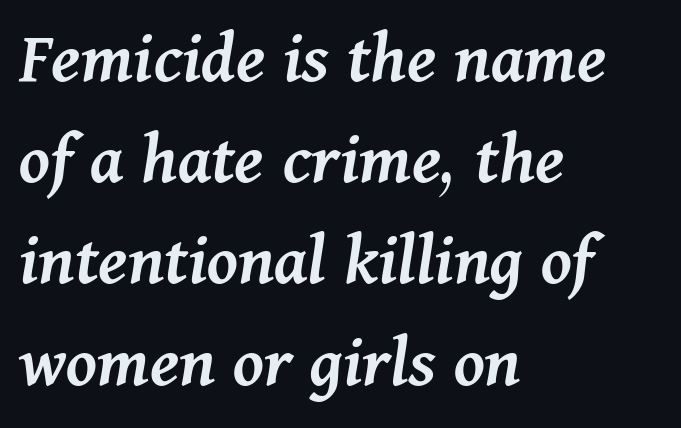
The image shows 75 px semibold type, italic (leaning right); set left-aligned, normal line spacing (1.35x), normal letter spacing, not underlined; medium stroke contrast and a medium x-height.
